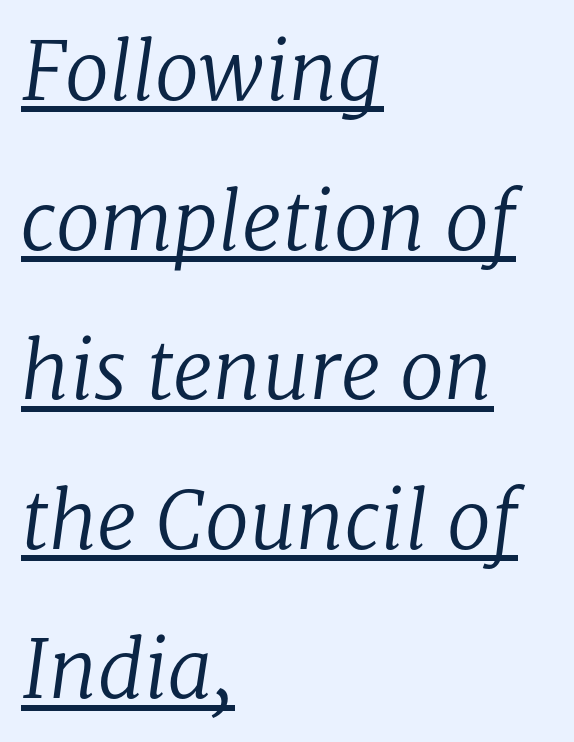
{"serif": "yes", "italic": "yes", "lean": "right", "slant_degrees": 8, "bold": "no", "weight": "regular", "width": "normal", "stroke_contrast": "low", "x_height": "medium", "monospaced": "no", "underline": "yes", "align": "left", "line_spacing_ratio": 1.87, "letter_spacing": "normal", "letter_spacing_em": 0.0, "glyph_px": 80}
